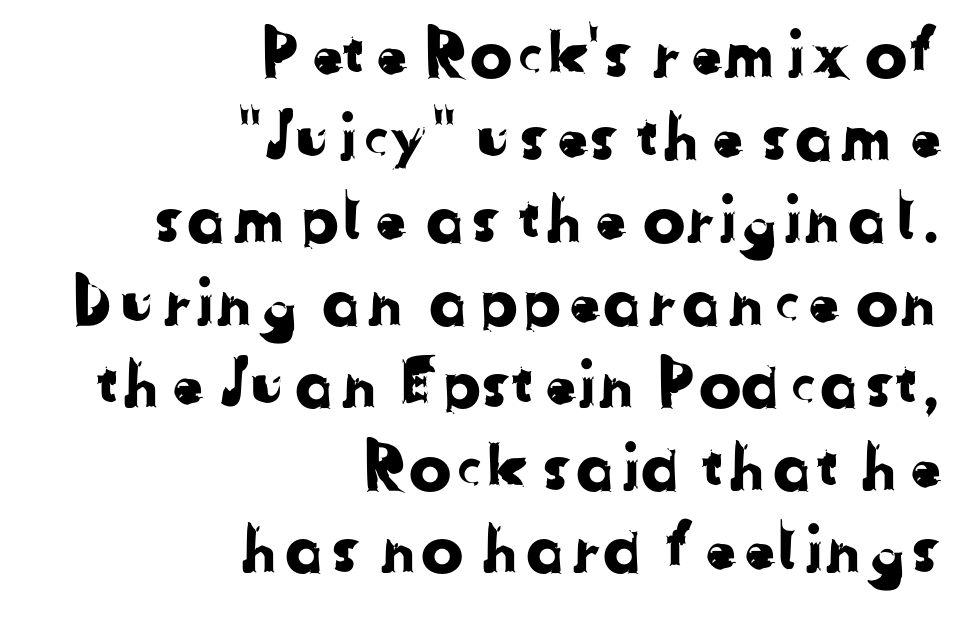
The image shows 64 px sans-serif type; set right-aligned, normal line spacing (1.29x), normal letter spacing, not underlined; low stroke contrast and a medium x-height.
